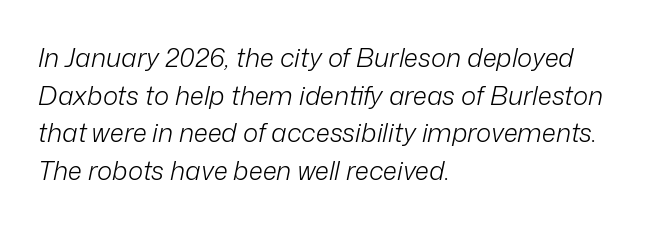
Q: Is the text bold? A: No.
Q: Is the text italic (slanted)? A: Yes, it leans right by about 12 degrees.
Q: Is the text underlined? A: No.
Q: How is the paragraph aligned? A: Left-aligned.
Q: Is the spacing between letters normal or unusually wide? A: Normal.
Q: Is the spacing between lines tight, normal or loose? A: Normal.
